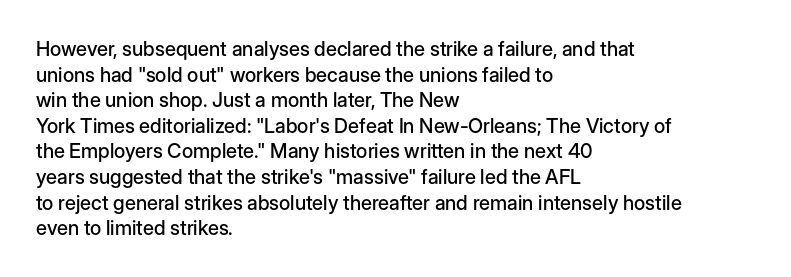
{"italic": "no", "underline": "no", "align": "left", "line_spacing": "normal", "line_spacing_ratio": 1.28, "letter_spacing": "normal", "letter_spacing_em": 0.0, "glyph_px": 20}
